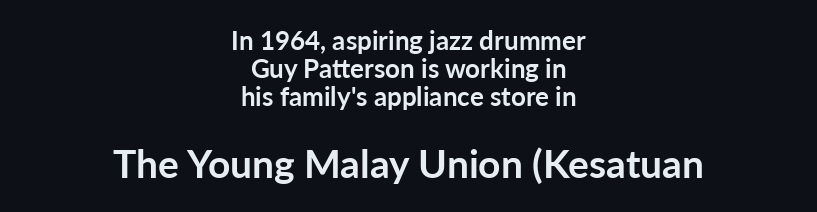
These lines stack symmetrically, like a column narrowing and widening about its center. A dark, heavy texture on the line: the type is bold. The space beneath each line is pristine and unruled. Each letter keeps its own natural width here, so spacing adapts to shape. Unlike a traditional serif, this face leaves its strokes unadorned. One glance says dense: line gaps are narrower than usual.
